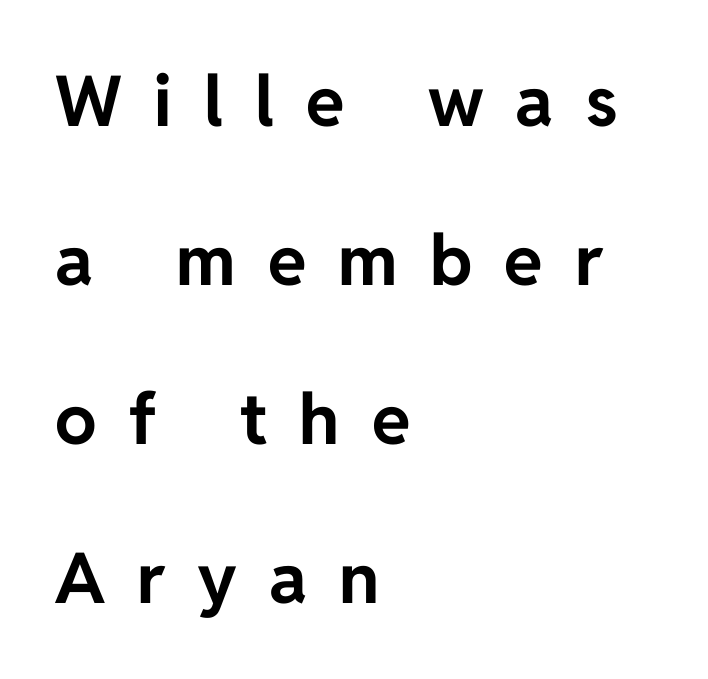
{"serif": "no", "italic": "no", "bold": "yes", "weight": "bold", "width": "normal", "stroke_contrast": "low", "x_height": "medium", "monospaced": "no", "underline": "no", "align": "left", "line_spacing": "loose", "line_spacing_ratio": 2.27, "letter_spacing": "wide", "letter_spacing_em": 0.46, "glyph_px": 70}
